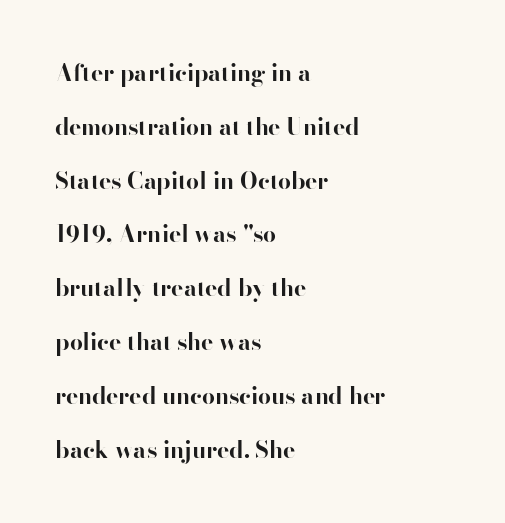
The image shows 23 px bold type, upright; set left-aligned, loose line spacing (2.34x), normal letter spacing, not underlined.
